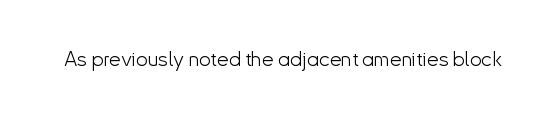
The passage shown is not underscored anywhere. The font's upright variant was chosen for this text. Stems here are at most as thick as an everyday book face. Observe the ordinary spacing: letters are neighbours, not strangers.
